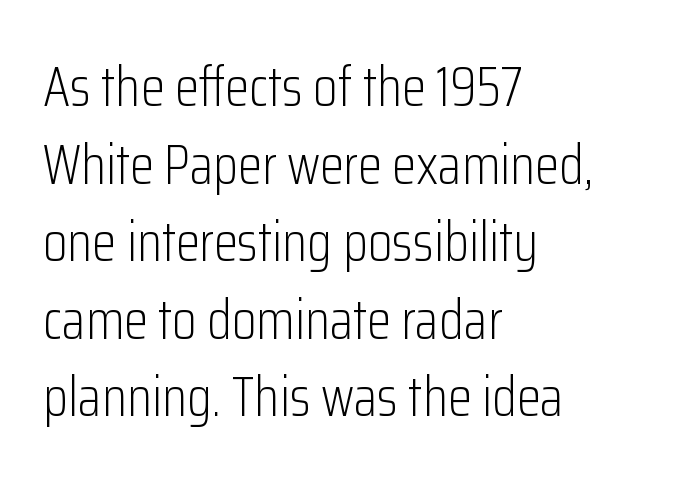
{"serif": "no", "italic": "no", "bold": "no", "weight": "light", "width": "condensed", "stroke_contrast": "low", "x_height": "medium", "monospaced": "no", "underline": "no", "align": "left", "line_spacing": "normal", "line_spacing_ratio": 1.41, "letter_spacing": "normal", "letter_spacing_em": 0.0, "glyph_px": 55}
